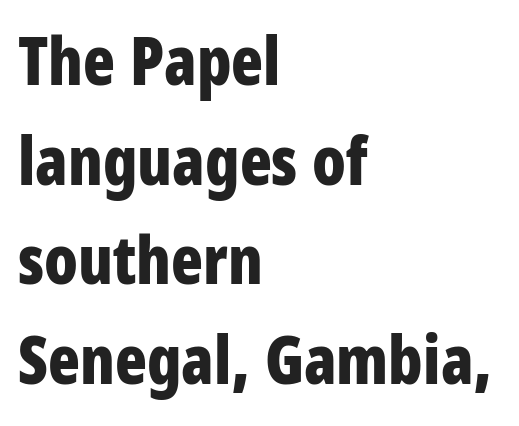
The image shows 66 px bold, condensed sans-serif type, upright; set left-aligned, normal line spacing (1.51x), normal letter spacing, not underlined; low stroke contrast and a large x-height.
